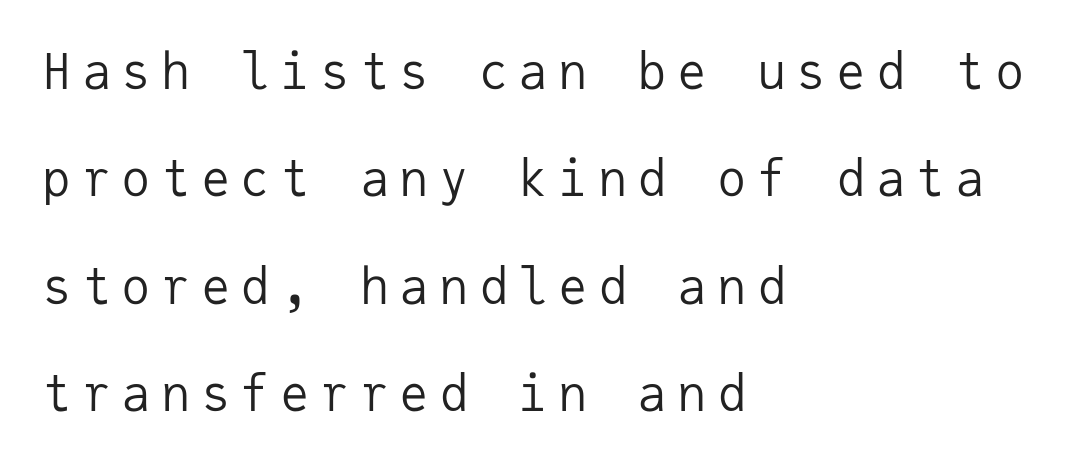
{"serif": "no", "italic": "no", "bold": "no", "weight": "regular", "width": "normal", "stroke_contrast": "low", "x_height": "medium", "monospaced": "yes", "underline": "no", "align": "left", "line_spacing": "loose", "line_spacing_ratio": 2.19, "letter_spacing": "wide", "letter_spacing_em": 0.21, "glyph_px": 49}
